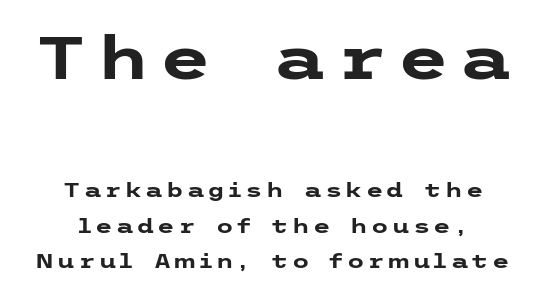
Q: Is the text bold? A: Yes.
Q: Is the text italic (slanted)? A: No, it is upright.
Q: Is the typeface a serif or a sans-serif typeface? A: Sans-serif.
Q: Is the text underlined? A: No.
Q: How is the paragraph aligned? A: Centered.
Q: Which block of text is set in a larger size, the first (top) or the second (bottom)? A: The first (top) one.
Q: Width (condensed, normal, or wide)? A: Wide.
Q: Stroke contrast? A: Low.
Q: x-height? A: Medium.
